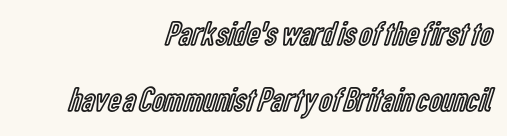
Q: Is the text italic (slanted)? A: Yes.
Q: Is the text underlined? A: No.
Q: How is the paragraph aligned? A: Right-aligned.
Q: Is the spacing between letters normal or unusually wide? A: Normal.
Q: Width (condensed, normal, or wide)? A: Condensed.
Q: x-height? A: Medium.
Q: Monospaced? A: No.
